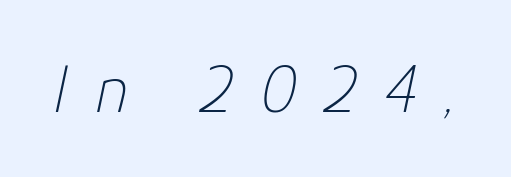
Q: Is the text bold? A: No.
Q: Is the text italic (slanted)? A: Yes, it leans right by about 12 degrees.
Q: Is the text underlined? A: No.
Q: Is the spacing between letters normal or unusually wide? A: Unusually wide.
Q: Width (condensed, normal, or wide)? A: Normal.
Q: Stroke contrast? A: Low.
Q: x-height? A: Medium.
Q: Monospaced? A: No.
